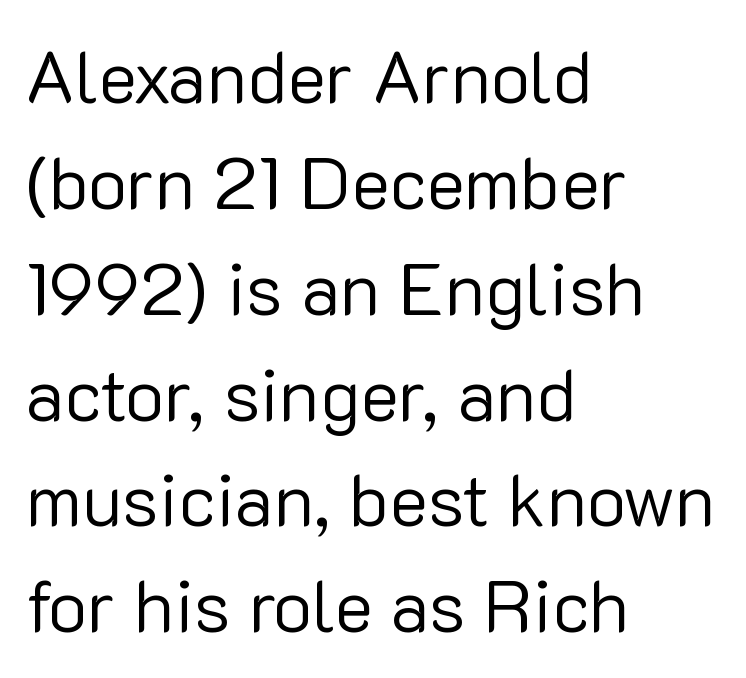
The image shows 73 px regular-weight sans-serif type, upright; set left-aligned, normal line spacing (1.45x), normal letter spacing, not underlined; low stroke contrast and a medium x-height.
